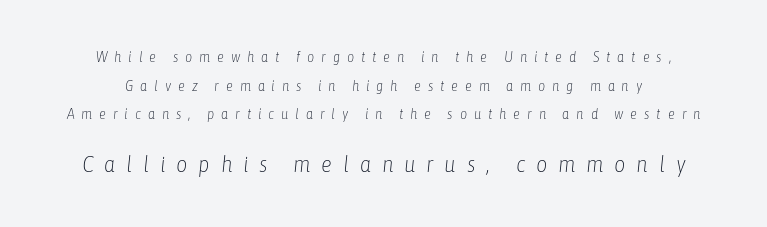
The image shows 22 px text type, italic (leaning right); set loose line spacing (2.04x), unusually wide letter spacing (+0.49 em), not underlined; the second (bottom) block is 1.57x larger.
